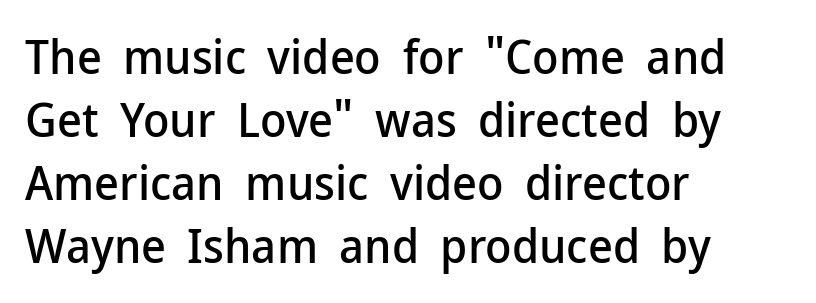
The image shows 48 px sans-serif type, upright; set left-aligned, normal line spacing (1.31x), normal letter spacing, not underlined; low stroke contrast and a medium x-height.
